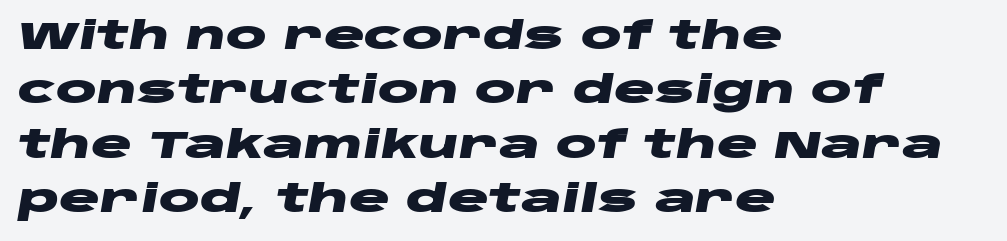
The image shows 38 px heavy, wide type, italic (leaning right); set left-aligned, normal line spacing (1.43x), normal letter spacing, not underlined; low stroke contrast and a large x-height.
